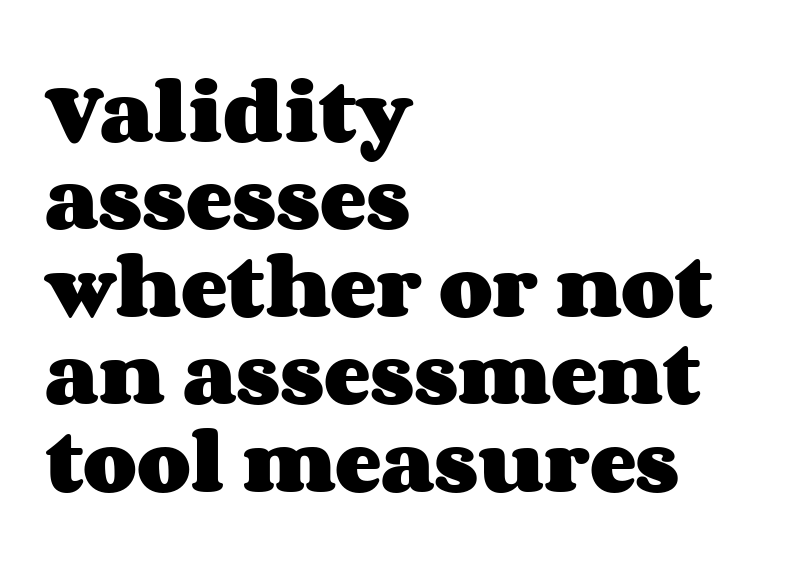
Q: Is the text bold? A: Yes.
Q: Is the text italic (slanted)? A: No, it is upright.
Q: Is the text underlined? A: No.
Q: How is the paragraph aligned? A: Left-aligned.
Q: Is the spacing between letters normal or unusually wide? A: Normal.
Q: Is the spacing between lines tight, normal or loose? A: Normal.
Q: Width (condensed, normal, or wide)? A: Wide.
Q: Stroke contrast? A: Medium.
Q: x-height? A: Large.
Q: Monospaced? A: No.
